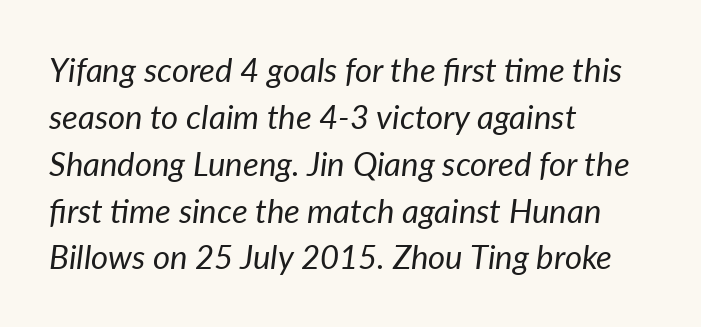
The image shows 33 px regular-weight type, italic (leaning right); set left-aligned, normal line spacing (1.42x), normal letter spacing, not underlined; low stroke contrast and a medium x-height.
